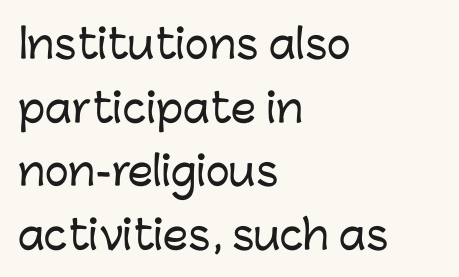
The image shows 40 px sans-serif type, upright; set left-aligned, normal line spacing (1.59x), normal letter spacing, not underlined; low stroke contrast and a medium x-height.
